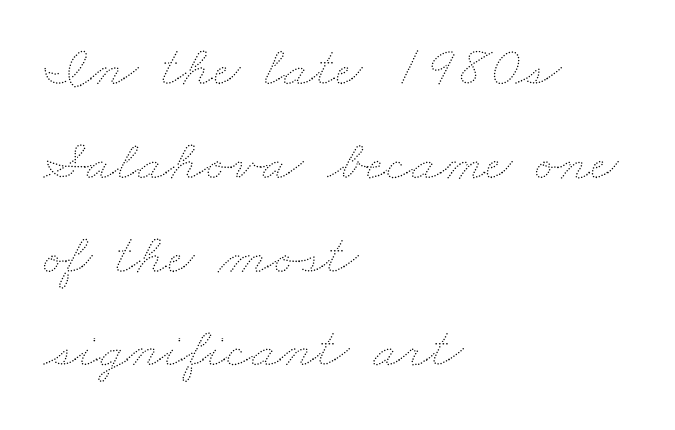
{"bold": "no", "weight": "thin", "width": "wide", "stroke_contrast": "medium", "x_height": "small", "monospaced": "no", "underline": "no", "align": "left", "line_spacing": "normal", "line_spacing_ratio": 1.59, "letter_spacing": "normal", "letter_spacing_em": 0.0, "glyph_px": 59}
